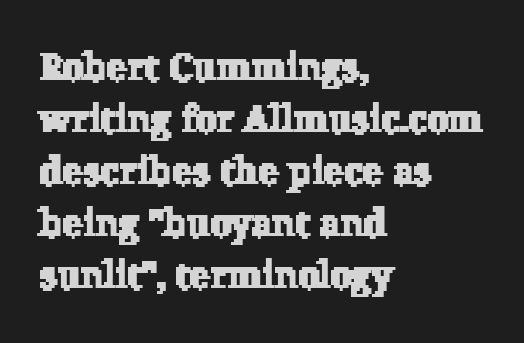
{"serif": "yes", "width": "normal", "stroke_contrast": "low", "x_height": "medium", "monospaced": "no", "underline": "no", "align": "left", "line_spacing": "normal", "line_spacing_ratio": 1.37, "letter_spacing": "normal", "letter_spacing_em": 0.0, "glyph_px": 38}
